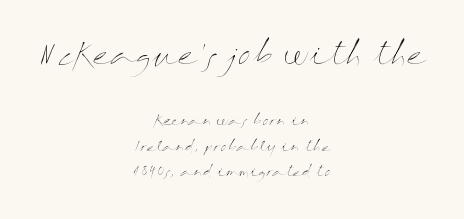
Q: Is the text bold? A: No.
Q: Is the text italic (slanted)? A: Yes.
Q: Is the text underlined? A: No.
Q: How is the paragraph aligned? A: Centered.
Q: Is the spacing between letters normal or unusually wide? A: Normal.
Q: Which block of text is set in a larger size, the first (top) or the second (bottom)? A: The first (top) one.
Q: Width (condensed, normal, or wide)? A: Wide.
Q: Stroke contrast? A: Medium.
Q: x-height? A: Medium.
Q: Monospaced? A: No.
